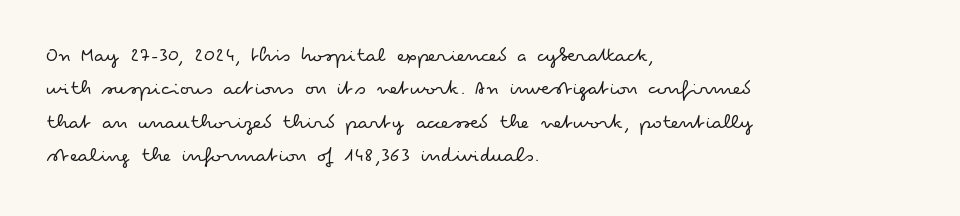
The image shows 22 px text type, upright; set left-aligned, normal line spacing (1.52x), normal letter spacing, not underlined.
